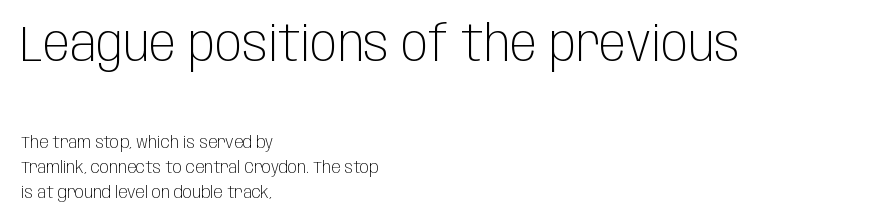
Between one letter and the next there's only the usual sliver of space. Quick note: not italic, upright. Size hierarchy here favors the leading block over the trailing one. Baseline-to-baseline distance is the conventional proportion of letter height. Here the designer chose a conventional face with non-uniform glyph widths. The face used here is a sans, in the tradition of grotesques and geometrics.
